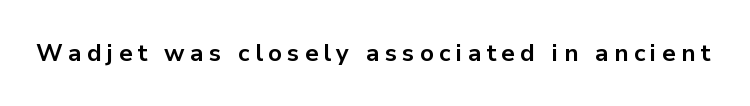
The image shows 24 px bold type, upright; set unusually wide letter spacing (+0.22 em), not underlined.
